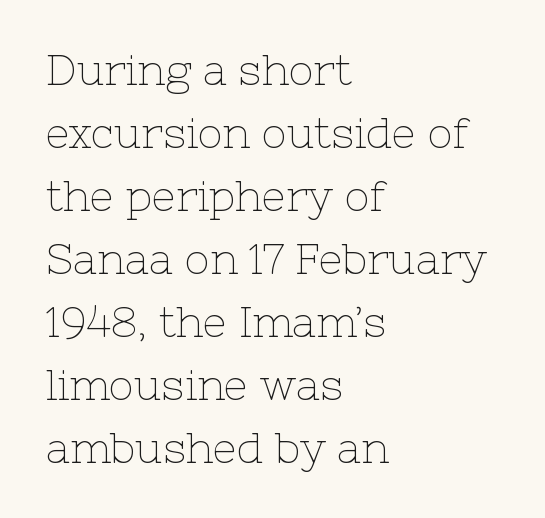
Q: Is the text bold? A: No.
Q: Is the text italic (slanted)? A: No, it is upright.
Q: Is the typeface a serif or a sans-serif typeface? A: Serif.
Q: Is the text underlined? A: No.
Q: How is the paragraph aligned? A: Left-aligned.
Q: Is the spacing between letters normal or unusually wide? A: Normal.
Q: Is the spacing between lines tight, normal or loose? A: Normal.
Q: Width (condensed, normal, or wide)? A: Normal.
Q: Stroke contrast? A: Low.
Q: x-height? A: Medium.
Q: Monospaced? A: No.
